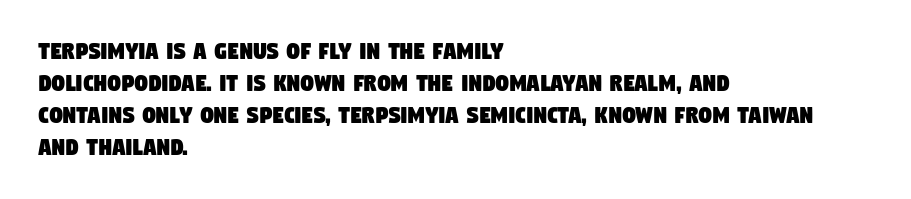
The image shows 26 px text type; set left-aligned, line spacing 1.23x, normal letter spacing, not underlined.
